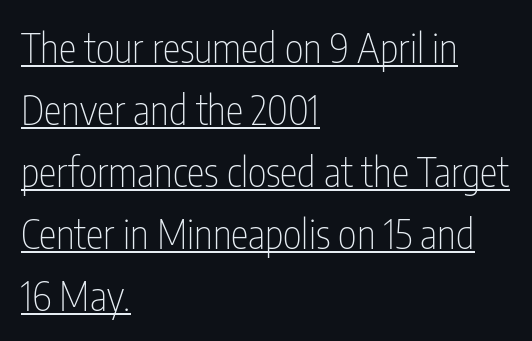
Q: Is the text bold? A: No.
Q: Is the text italic (slanted)? A: No, it is upright.
Q: Is the typeface a serif or a sans-serif typeface? A: Sans-serif.
Q: Is the text underlined? A: Yes.
Q: How is the paragraph aligned? A: Left-aligned.
Q: Is the spacing between letters normal or unusually wide? A: Normal.
Q: Is the spacing between lines tight, normal or loose? A: Normal.
Q: Width (condensed, normal, or wide)? A: Condensed.
Q: Stroke contrast? A: Low.
Q: x-height? A: Medium.
Q: Monospaced? A: No.
